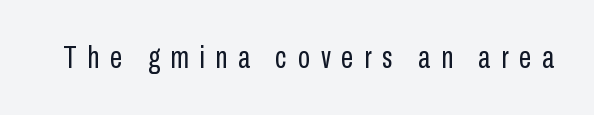
You could not count columns in this text — the font is proportionally spaced. The strokes carry an ordinary text weight at most. Font category for this specimen: sans-serif. Descenders hang freely into open space. If you drew a line through each stem, it would be perfectly vertical. Between one letter and the next there's a generous, obvious gap.
